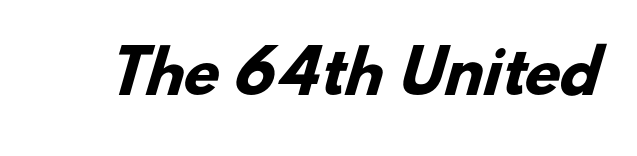
The passage shown is emphatically bold. The type is set solid horizontally, with unmodified tracking. The zone under the glyphs is completely vacant. I'd call this a sans setting — the letters go barefoot.
